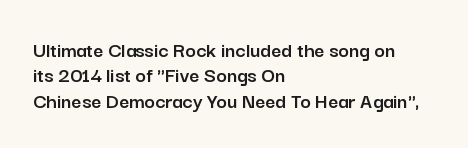
The image shows 22 px text type, upright; set left-aligned, tight line spacing (1.15x), normal letter spacing, not underlined.
